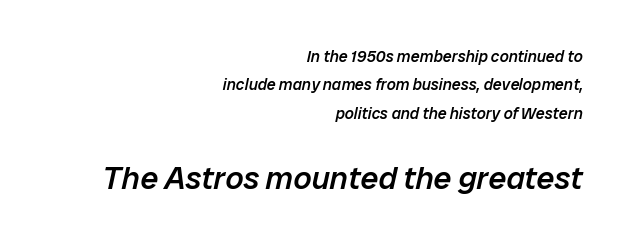
The image shows 32 px semibold type, italic (leaning right); set right-aligned, line spacing 1.77x, normal letter spacing, not underlined; the second (bottom) block is 2.0x larger; low stroke contrast and a medium x-height.
